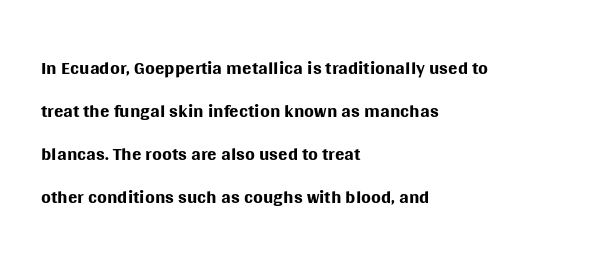
Q: Is the text bold? A: No.
Q: Is the text italic (slanted)? A: No, it is upright.
Q: Is the typeface a serif or a sans-serif typeface? A: Sans-serif.
Q: Is the text underlined? A: No.
Q: How is the paragraph aligned? A: Left-aligned.
Q: Is the spacing between letters normal or unusually wide? A: Normal.
Q: Is the spacing between lines tight, normal or loose? A: Normal.
Q: Width (condensed, normal, or wide)? A: Normal.
Q: Stroke contrast? A: Medium.
Q: x-height? A: Large.
Q: Monospaced? A: No.
